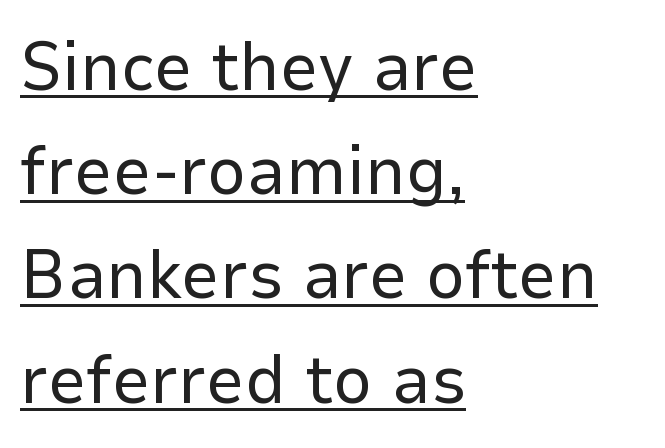
The image shows 69 px regular-weight sans-serif type, upright; set left-aligned, normal line spacing (1.51x), normal letter spacing, underlined; low stroke contrast and a medium x-height.
